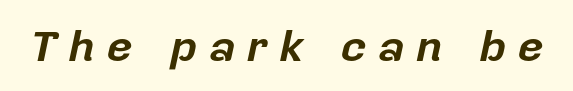
The image shows 44 px bold type, italic (leaning right); set unusually wide letter spacing (+0.28 em), not underlined; low stroke contrast and a medium x-height.
